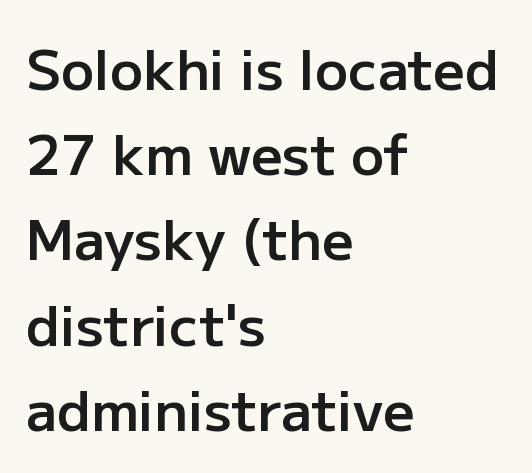
Q: Is the text bold? A: Semi-bold.
Q: Is the text italic (slanted)? A: No, it is upright.
Q: Is the typeface a serif or a sans-serif typeface? A: Sans-serif.
Q: Is the text underlined? A: No.
Q: How is the paragraph aligned? A: Left-aligned.
Q: Is the spacing between letters normal or unusually wide? A: Normal.
Q: Is the spacing between lines tight, normal or loose? A: Normal.
Q: Width (condensed, normal, or wide)? A: Normal.
Q: Stroke contrast? A: Low.
Q: x-height? A: Medium.
Q: Monospaced? A: No.
